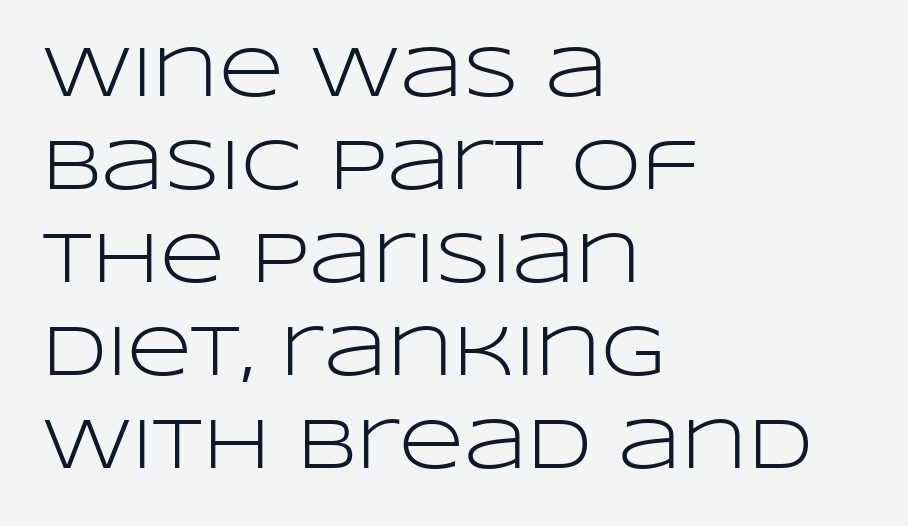
Q: Is the text bold? A: No.
Q: Is the text italic (slanted)? A: No, it is upright.
Q: Is the typeface a serif or a sans-serif typeface? A: Sans-serif.
Q: Is the text underlined? A: No.
Q: How is the paragraph aligned? A: Left-aligned.
Q: Is the spacing between letters normal or unusually wide? A: Normal.
Q: Is the spacing between lines tight, normal or loose? A: Normal.
Q: Width (condensed, normal, or wide)? A: Wide.
Q: Stroke contrast? A: Low.
Q: x-height? A: Large.
Q: Monospaced? A: No.
